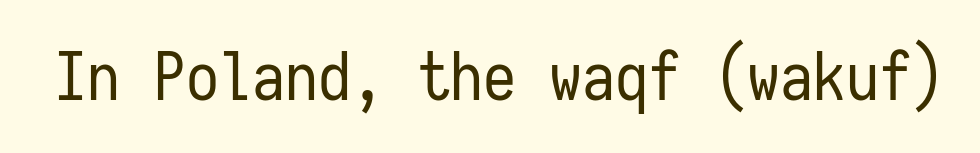
Q: Is the text bold? A: No.
Q: Is the text italic (slanted)? A: No, it is upright.
Q: Is the typeface a serif or a sans-serif typeface? A: Sans-serif.
Q: Is the text underlined? A: No.
Q: Is the spacing between letters normal or unusually wide? A: Normal.
Q: Width (condensed, normal, or wide)? A: Condensed.
Q: Stroke contrast? A: Low.
Q: x-height? A: Medium.
Q: Monospaced? A: Yes.
